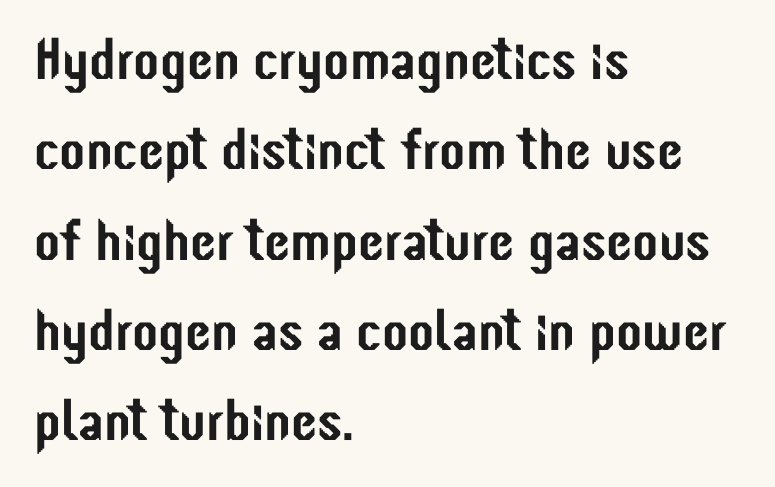
{"serif": "no", "italic": "no", "width": "condensed", "stroke_contrast": "low", "x_height": "medium", "monospaced": "no", "underline": "no", "align": "left", "line_spacing": "normal", "line_spacing_ratio": 1.53, "letter_spacing": "normal", "letter_spacing_em": 0.0, "glyph_px": 59}
